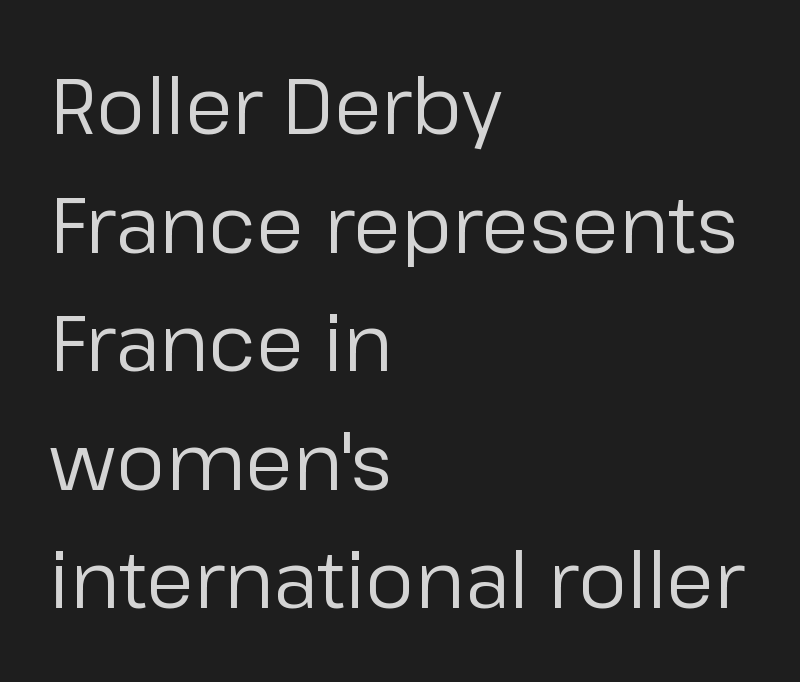
{"serif": "no", "italic": "no", "bold": "no", "weight": "regular", "width": "normal", "stroke_contrast": "low", "x_height": "medium", "monospaced": "no", "underline": "no", "align": "left", "line_spacing": "normal", "line_spacing_ratio": 1.52, "letter_spacing": "normal", "letter_spacing_em": 0.0, "glyph_px": 78}
